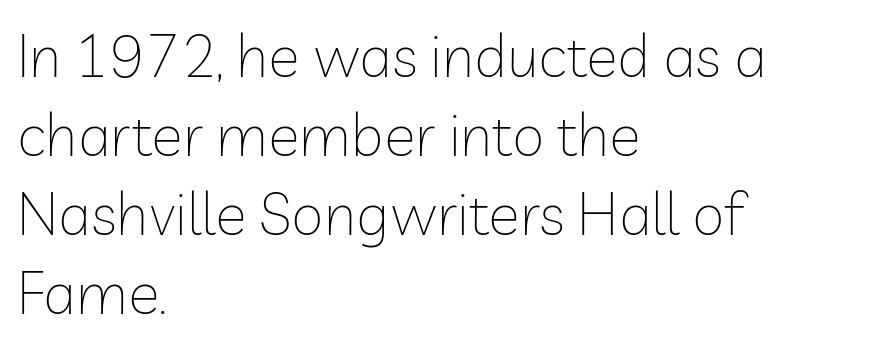
Q: Is the text bold? A: No.
Q: Is the text italic (slanted)? A: No, it is upright.
Q: Is the typeface a serif or a sans-serif typeface? A: Sans-serif.
Q: Is the text underlined? A: No.
Q: How is the paragraph aligned? A: Left-aligned.
Q: Is the spacing between letters normal or unusually wide? A: Normal.
Q: Is the spacing between lines tight, normal or loose? A: Normal.
Q: Width (condensed, normal, or wide)? A: Normal.
Q: Stroke contrast? A: Low.
Q: x-height? A: Medium.
Q: Monospaced? A: No.
